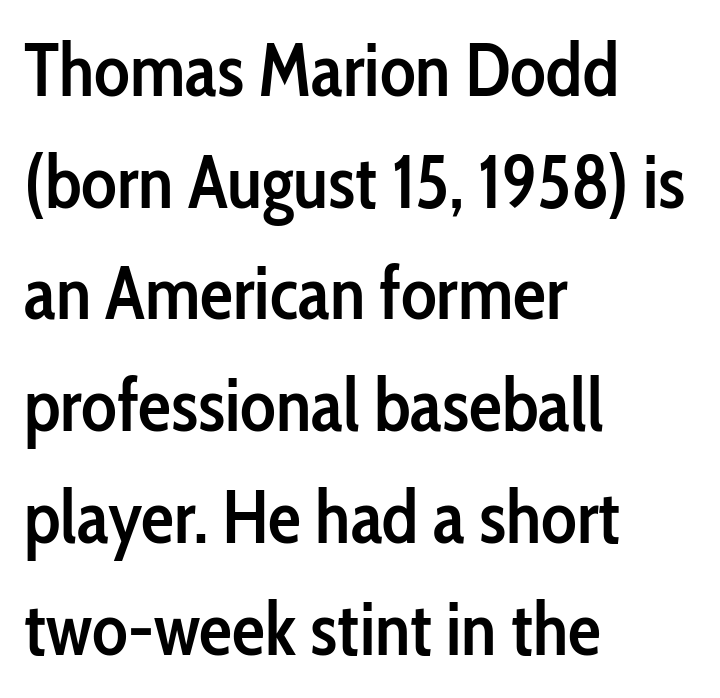
The image shows 74 px semibold, condensed sans-serif type, upright; set left-aligned, normal line spacing (1.51x), normal letter spacing, not underlined; low stroke contrast and a medium x-height.
